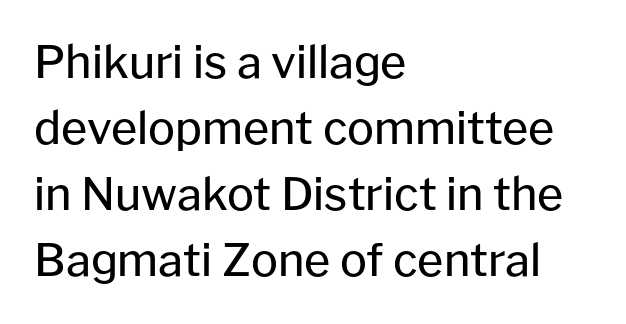
The image shows 45 px regular-weight sans-serif type, upright; set left-aligned, normal line spacing (1.47x), normal letter spacing, not underlined; low stroke contrast and a medium x-height.
